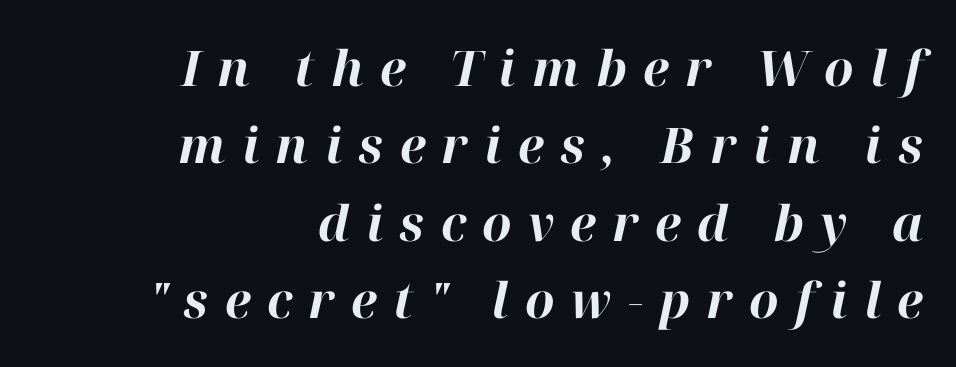
Q: Is the text bold? A: Yes.
Q: Is the text italic (slanted)? A: Yes, it leans right by about 12 degrees.
Q: Is the text underlined? A: No.
Q: How is the paragraph aligned? A: Right-aligned.
Q: Is the spacing between letters normal or unusually wide? A: Unusually wide.
Q: Is the spacing between lines tight, normal or loose? A: Normal.
Q: Width (condensed, normal, or wide)? A: Normal.
Q: Stroke contrast? A: High.
Q: x-height? A: Medium.
Q: Monospaced? A: No.
